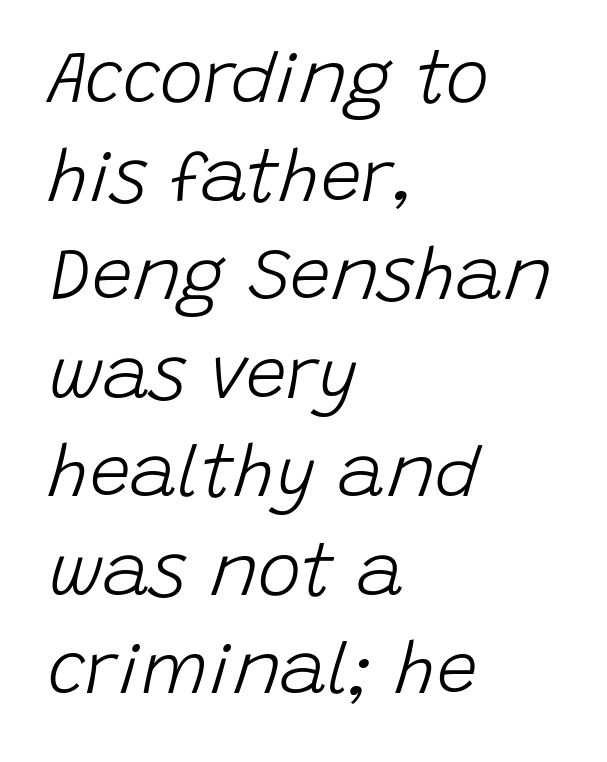
{"italic": "yes", "lean": "right", "slant_degrees": 15, "bold": "no", "weight": "light", "width": "normal", "stroke_contrast": "low", "x_height": "large", "monospaced": "no", "underline": "no", "align": "left", "line_spacing": "normal", "line_spacing_ratio": 1.35, "letter_spacing": "normal", "letter_spacing_em": 0.0, "glyph_px": 73}
